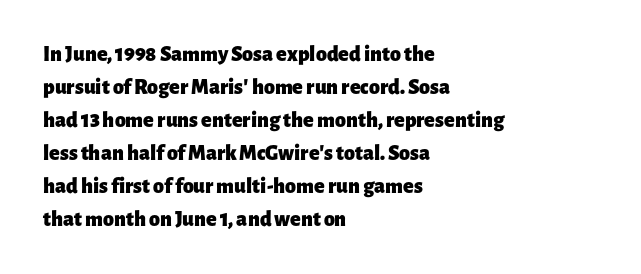
{"italic": "no", "bold": "yes", "underline": "no", "align": "left", "line_spacing": "normal", "line_spacing_ratio": 1.5, "letter_spacing": "normal", "letter_spacing_em": 0.0, "glyph_px": 22}
